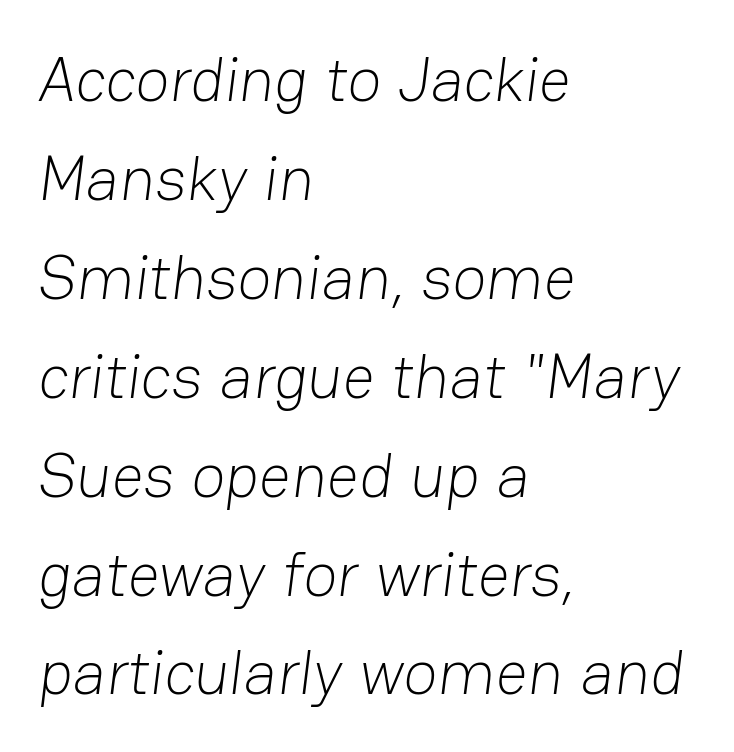
Q: Is the text bold? A: No.
Q: Is the typeface a serif or a sans-serif typeface? A: Sans-serif.
Q: Is the text underlined? A: No.
Q: How is the paragraph aligned? A: Left-aligned.
Q: Is the spacing between letters normal or unusually wide? A: Normal.
Q: Is the spacing between lines tight, normal or loose? A: Normal.
Q: Width (condensed, normal, or wide)? A: Normal.
Q: Stroke contrast? A: Low.
Q: x-height? A: Medium.
Q: Monospaced? A: No.
